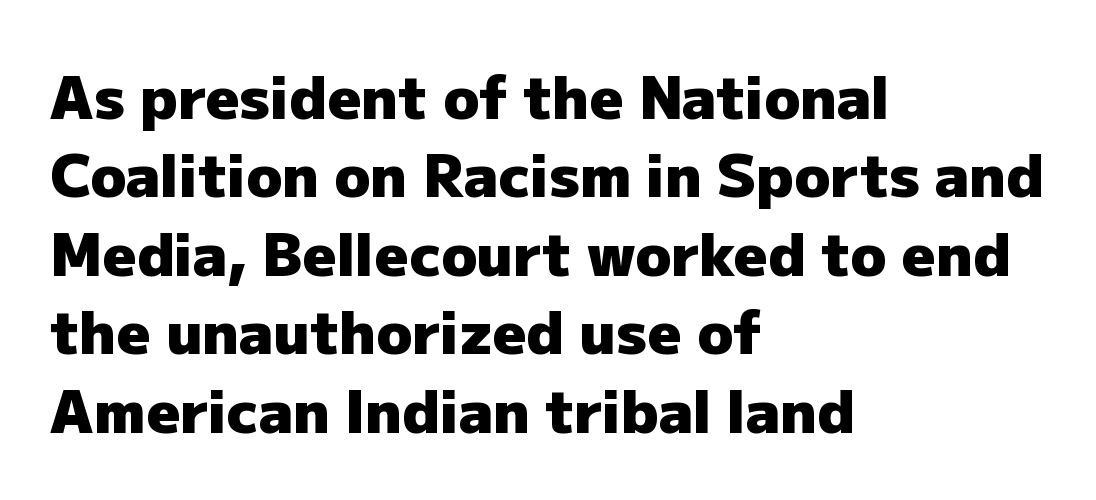
A typesetter would call this leading conventional body-copy spacing. Check the space under the baseline: it is left empty. The tracking reads as untouched default to a designer's eye. The rendering uses natural spacing where letterforms have individual widths. The rendering anchors every line to the left-hand side.
